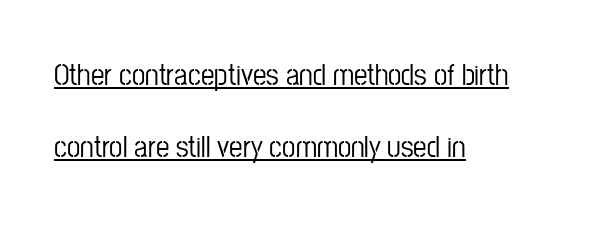
The image shows 30 px condensed sans-serif type, upright; set left-aligned, loose line spacing (2.39x), normal letter spacing, underlined; low stroke contrast and a medium x-height.
